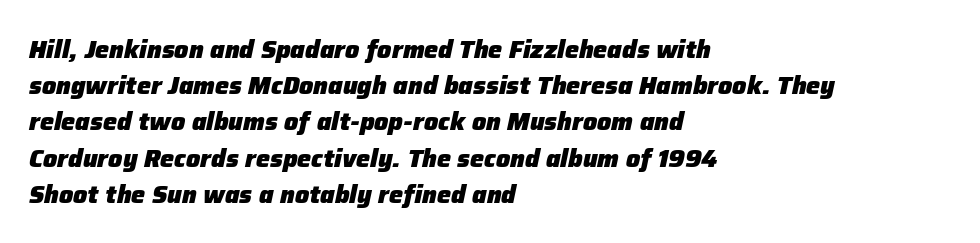
This sample keeps an unexceptional amount of space between lines. Glyph-to-glyph distance matches everyday printed text. The strokes are fattened all the way to bold. Designer's note — italics engaged. Just letters on the line, the space beneath them empty.
